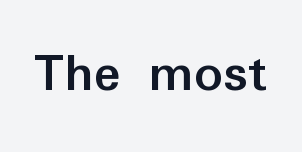
The glyphs have the mass of a bold cut. Notice how the stems are strictly vertical — no italics here. Glyph-to-glyph distance matches everyday printed text. Letterform terminals end flat and unadorned throughout the passage.
